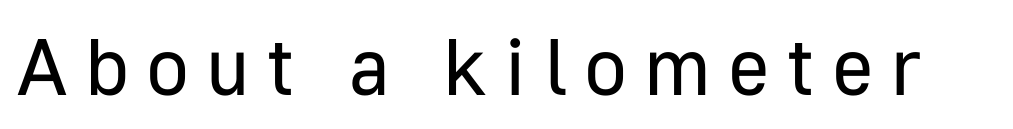
Q: Is the text bold? A: No.
Q: Is the text italic (slanted)? A: No, it is upright.
Q: Is the typeface a serif or a sans-serif typeface? A: Sans-serif.
Q: Is the text underlined? A: No.
Q: Is the spacing between letters normal or unusually wide? A: Unusually wide.
Q: Width (condensed, normal, or wide)? A: Normal.
Q: Stroke contrast? A: Low.
Q: x-height? A: Medium.
Q: Monospaced? A: No.
